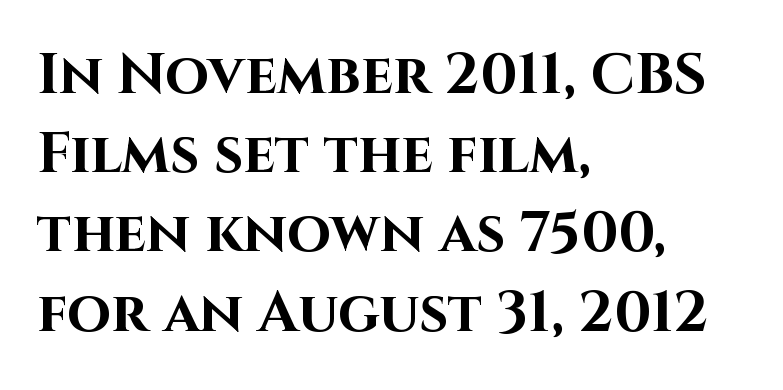
{"serif": "no", "italic": "no", "bold": "yes", "weight": "bold", "width": "normal", "stroke_contrast": "high", "x_height": "large", "monospaced": "no", "underline": "no", "align": "left", "line_spacing": "normal", "line_spacing_ratio": 1.39, "letter_spacing": "normal", "letter_spacing_em": 0.0, "glyph_px": 57}
